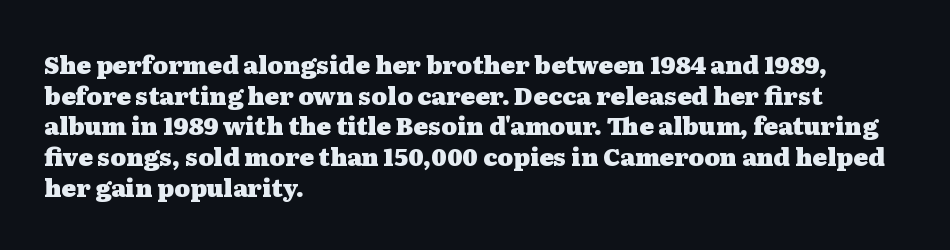
Summary of weight: heavy, a full bold. Tracking value appears to be zero — textbook default spacing. No italicization has been applied; the sample stays upright. The words here are not underlined. A normal amount of white space separates one row of letters from the next.
